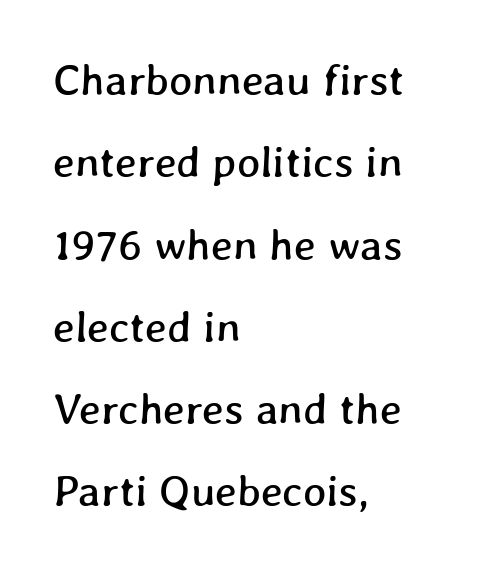
Q: Is the text underlined? A: No.
Q: How is the paragraph aligned? A: Left-aligned.
Q: Is the spacing between letters normal or unusually wide? A: Normal.
Q: Width (condensed, normal, or wide)? A: Normal.
Q: Stroke contrast? A: Low.
Q: x-height? A: Medium.
Q: Monospaced? A: No.
